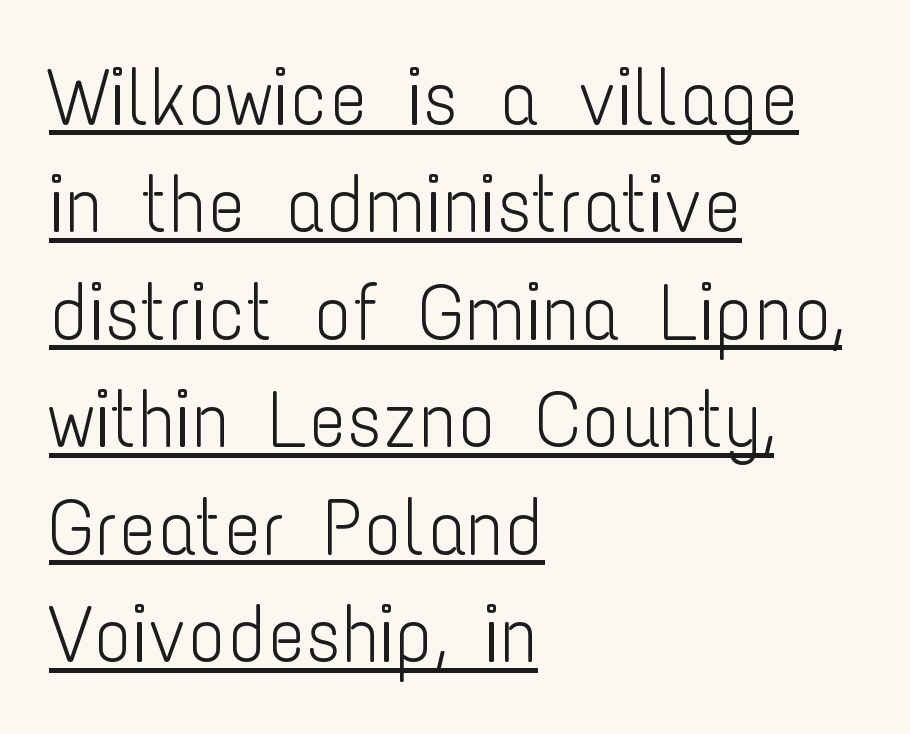
{"serif": "no", "italic": "no", "bold": "no", "weight": "light", "width": "condensed", "stroke_contrast": "low", "x_height": "medium", "monospaced": "no", "underline": "yes", "align": "left", "line_spacing": "normal", "line_spacing_ratio": 1.36, "letter_spacing": "normal", "letter_spacing_em": 0.0, "glyph_px": 79}
